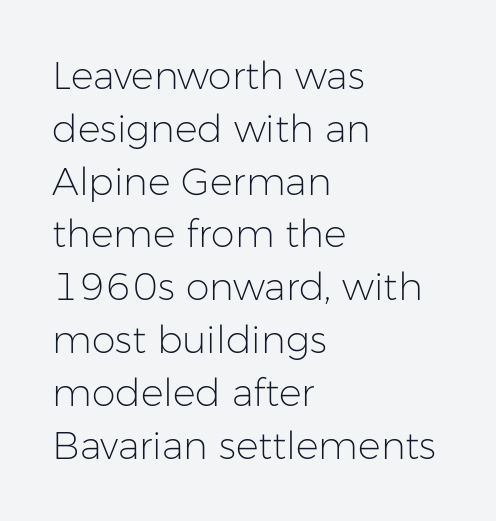
{"serif": "no", "italic": "no", "bold": "no", "weight": "light", "width": "normal", "stroke_contrast": "low", "x_height": "medium", "monospaced": "no", "underline": "no", "align": "left", "line_spacing": "normal", "line_spacing_ratio": 1.39, "letter_spacing": "normal", "letter_spacing_em": 0.0, "glyph_px": 38}
